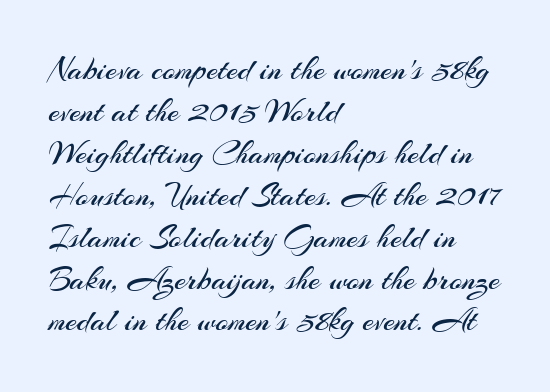
No letter is thick-stroked: the sample isn't bold. Look at the bottom of the vertical strokes: they stop flat, with no serifs. Honestly, there is no underline to notice here at all. Casual observation: everything's shoved over to the left. A typesetter would call this proportional, since set widths differ per character.
